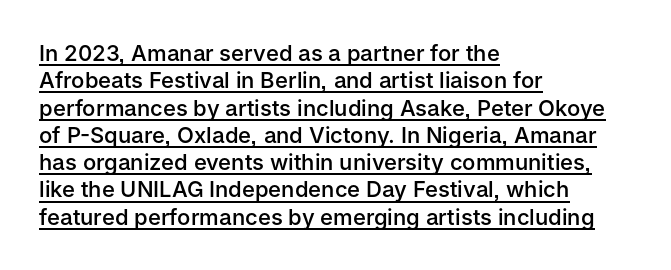
Is the letter spacing exaggerated? No — it looks like the ordinary default. Posture: vertical. The lettering is marked with a stroke running underneath it. Horizontal alignment here is leftward, the default for most running prose. The typesetting leans somewhat heavy: a semibold.
